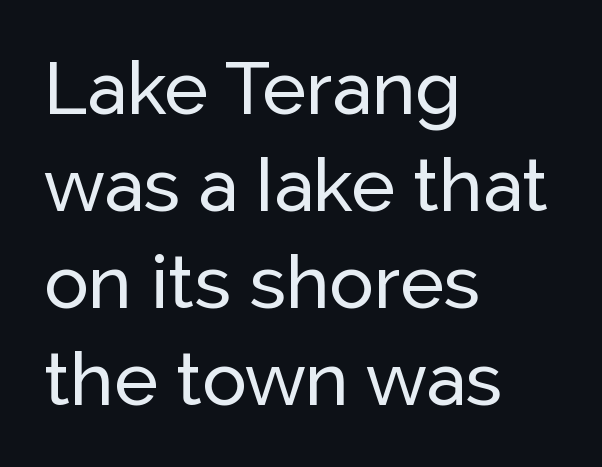
Think of a printed novel: that variable character pitch is what you see here. Reading down the block, your eye returns to a fixed left position each line. How are the letters spaced? Ordinarily, with no added tracking. Clear beneath every line of the passage. Students, observe: this is what conventionally led text looks like.
